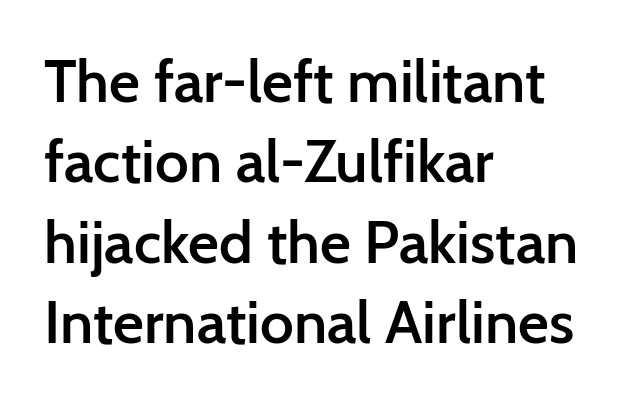
The image shows 60 px semibold sans-serif type, upright; set left-aligned, normal line spacing (1.34x), normal letter spacing, not underlined; low stroke contrast and a medium x-height.
